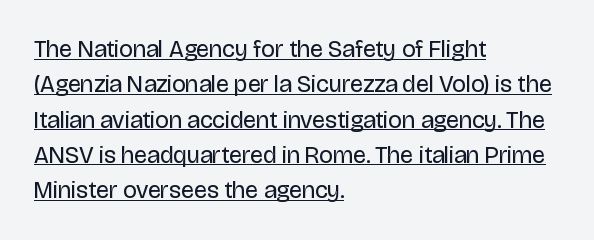
Does extra space separate the letters? No, they use regular spacing. The face used here appears with an underline applied. A typesetter would call this leading conventional body-copy spacing. This is the regular roman posture of the typeface.
